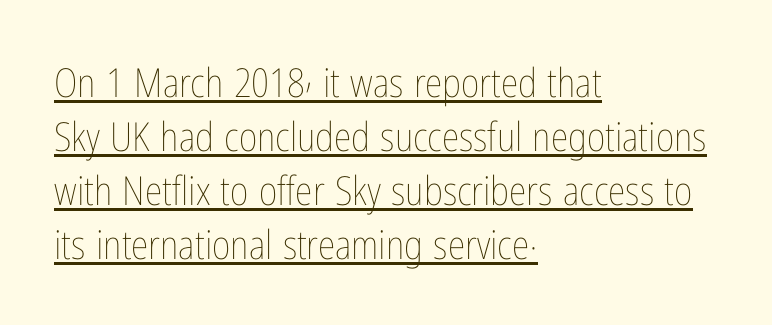
Does the lettering tilt? It doesn't — this is upright. Standard letterfit; no display-style spreading of the glyphs. Compared with a typical body face, this is equally light or lighter still. Does the leading feel generous? No, just average. Descenders here cross a horizontal rule under the line.
